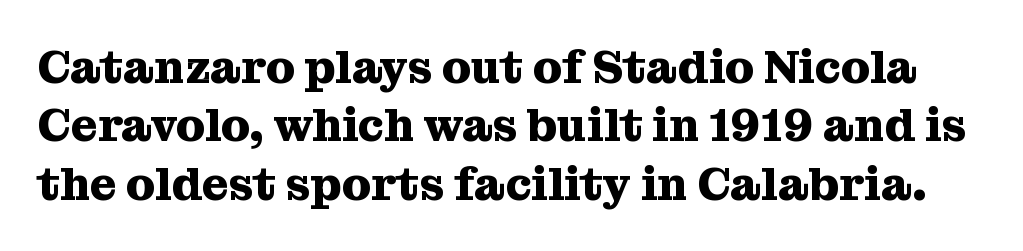
{"serif": "yes", "italic": "no", "bold": "yes", "weight": "heavy", "width": "normal", "stroke_contrast": "medium", "x_height": "medium", "monospaced": "no", "underline": "no", "line_spacing": "normal", "line_spacing_ratio": 1.27, "letter_spacing": "normal", "letter_spacing_em": 0.0, "glyph_px": 46}
